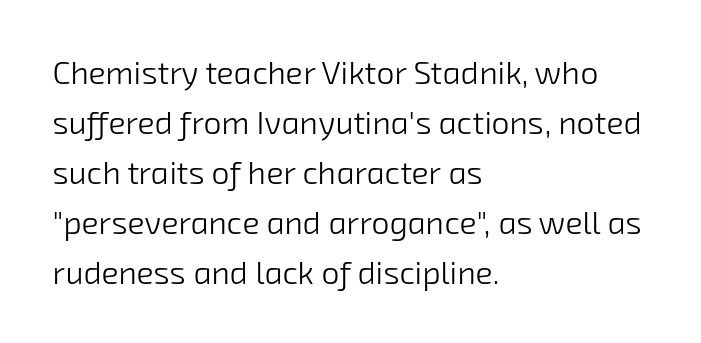
The ragged edge is on the right, which tells us the setting is flush left. Words appear dense and cohesive because spacing is normal. Letterform terminals end flat and unadorned throughout the passage. Descenders are the only things crossing below the line. The cut favours lightness, reaching ordinary text weight at its darkest. Spacing verdict: proportional, widths tailored to each character.
